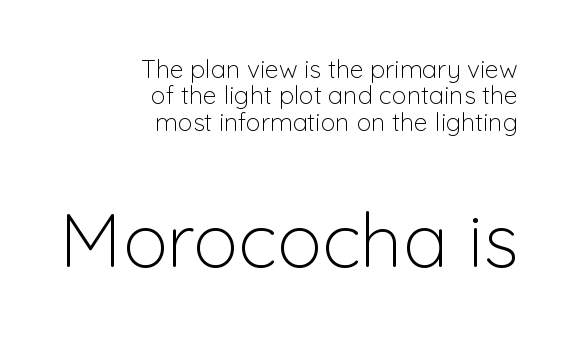
Reading down the column, the eye jumps only a short way to each next line. The more generous point size was reserved for the lower chunk. If you drew a line through each stem, it would be perfectly vertical. Is this a heavy cut? Hardly; it is regular or lighter.
